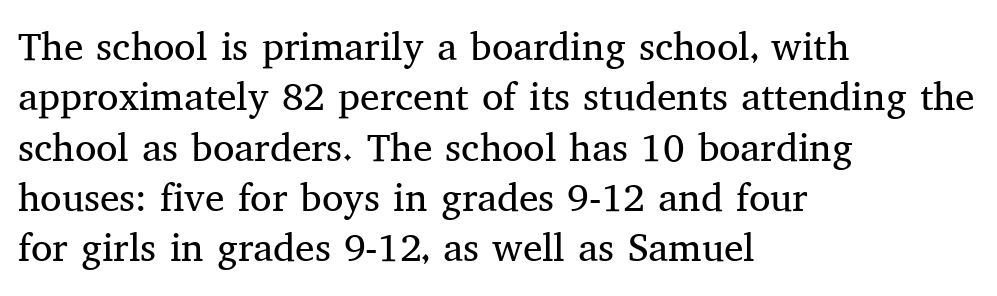
{"serif": "yes", "italic": "no", "bold": "no", "weight": "regular", "width": "normal", "stroke_contrast": "medium", "x_height": "medium", "monospaced": "no", "underline": "no", "align": "left", "line_spacing": "normal", "line_spacing_ratio": 1.29, "letter_spacing": "normal", "letter_spacing_em": 0.0, "glyph_px": 39}
